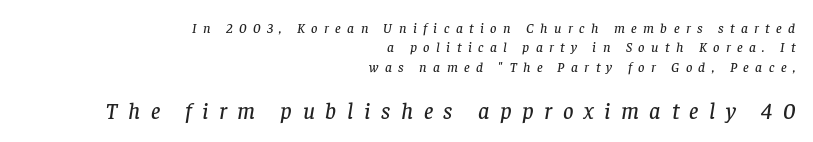
These lines have a slow, spaced-out rhythm from letter to letter. The later block is typeset at a bigger size than the earlier block. Type without underlining. Each new line begins a customary step beneath the previous one. All the whitespace from short lines collects on the left. If you drew a line through each stem, it would be angled.
